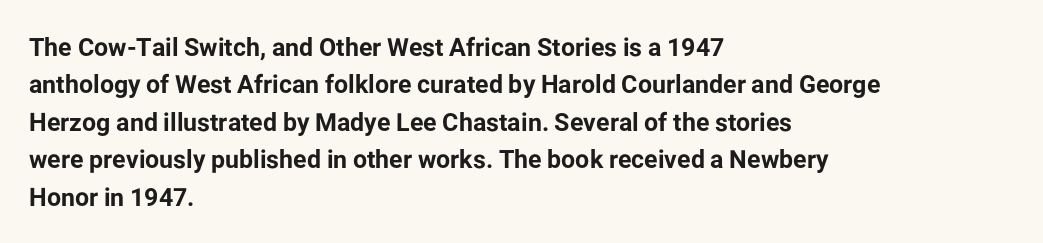
Q: Is the text bold? A: Yes.
Q: Is the text italic (slanted)? A: No, it is upright.
Q: Is the text underlined? A: No.
Q: How is the paragraph aligned? A: Left-aligned.
Q: Is the spacing between letters normal or unusually wide? A: Normal.
Q: Is the spacing between lines tight, normal or loose? A: Normal.
